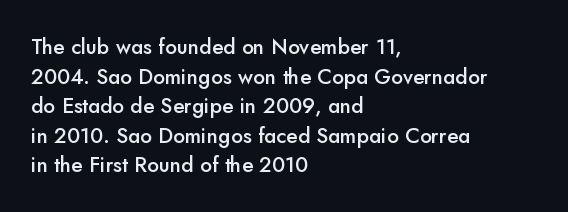
The image shows 21 px text type, upright; set left-aligned, normal line spacing (1.41x), normal letter spacing, not underlined.
